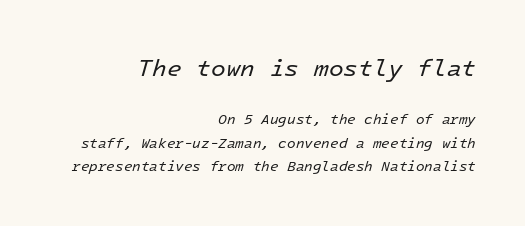
Q: Is the text bold? A: No.
Q: Is the text italic (slanted)? A: Yes, it leans right by about 16 degrees.
Q: Is the text underlined? A: No.
Q: How is the paragraph aligned? A: Right-aligned.
Q: Is the spacing between letters normal or unusually wide? A: Normal.
Q: Is the spacing between lines tight, normal or loose? A: Normal.
Q: Which block of text is set in a larger size, the first (top) or the second (bottom)? A: The first (top) one.
